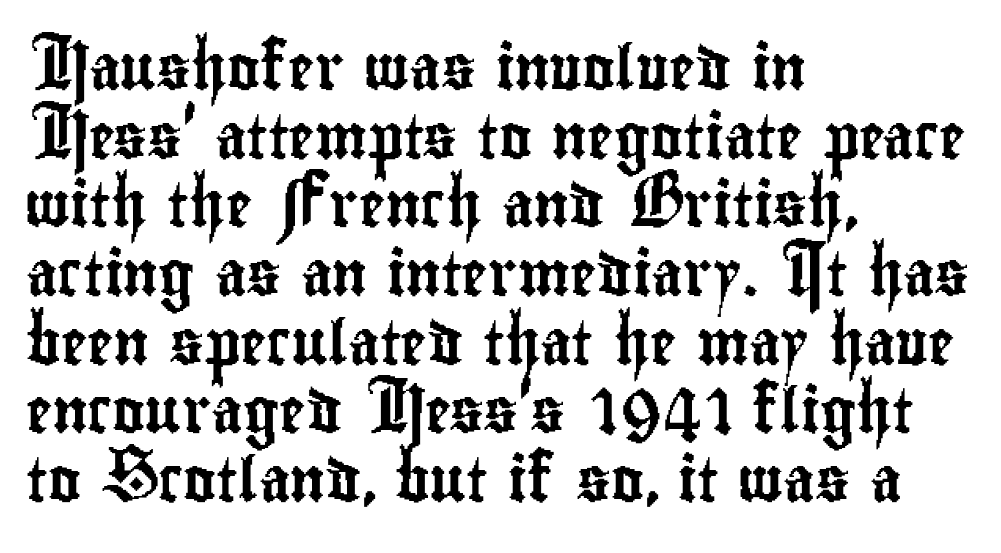
Q: Is the text italic (slanted)? A: No, it is upright.
Q: Is the typeface a serif or a sans-serif typeface? A: Sans-serif.
Q: Is the text underlined? A: No.
Q: How is the paragraph aligned? A: Left-aligned.
Q: Is the spacing between letters normal or unusually wide? A: Normal.
Q: Is the spacing between lines tight, normal or loose? A: Normal.
Q: Width (condensed, normal, or wide)? A: Condensed.
Q: Stroke contrast? A: Low.
Q: x-height? A: Small.
Q: Monospaced? A: No.
